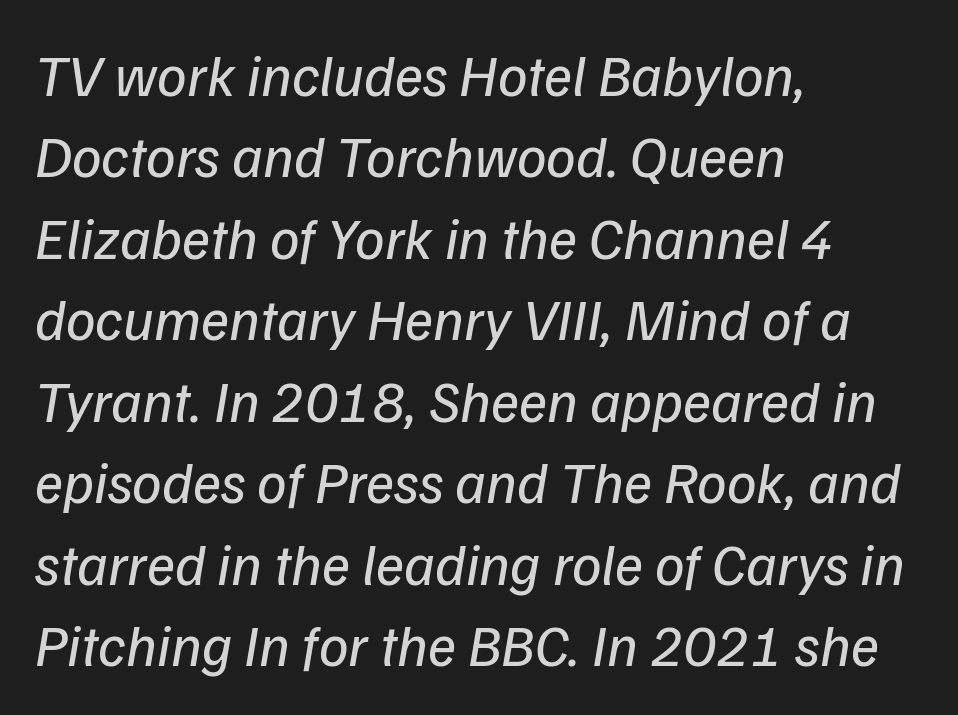
Q: Is the text bold? A: No.
Q: Is the typeface a serif or a sans-serif typeface? A: Sans-serif.
Q: Is the text underlined? A: No.
Q: How is the paragraph aligned? A: Left-aligned.
Q: Is the spacing between letters normal or unusually wide? A: Normal.
Q: Is the spacing between lines tight, normal or loose? A: Normal.
Q: Width (condensed, normal, or wide)? A: Normal.
Q: Stroke contrast? A: Low.
Q: x-height? A: Medium.
Q: Monospaced? A: No.
